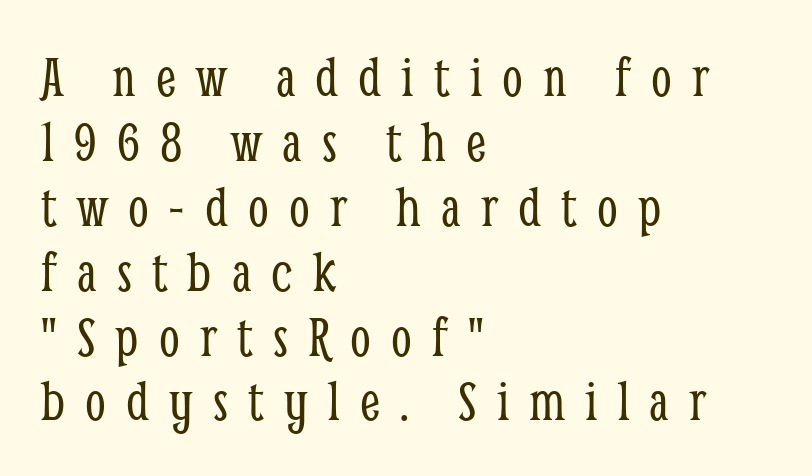
Q: Is the text bold? A: No.
Q: Is the text italic (slanted)? A: No, it is upright.
Q: Is the typeface a serif or a sans-serif typeface? A: Serif.
Q: Is the text underlined? A: No.
Q: How is the paragraph aligned? A: Left-aligned.
Q: Is the spacing between letters normal or unusually wide? A: Unusually wide.
Q: Is the spacing between lines tight, normal or loose? A: Tight.
Q: Width (condensed, normal, or wide)? A: Condensed.
Q: Stroke contrast? A: Low.
Q: x-height? A: Medium.
Q: Monospaced? A: No.
